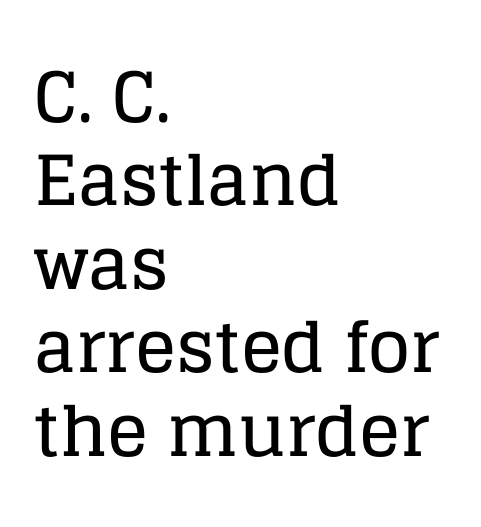
The image shows 69 px serif type, upright; set left-aligned, line spacing 1.21x, normal letter spacing, not underlined; low stroke contrast and a large x-height.
